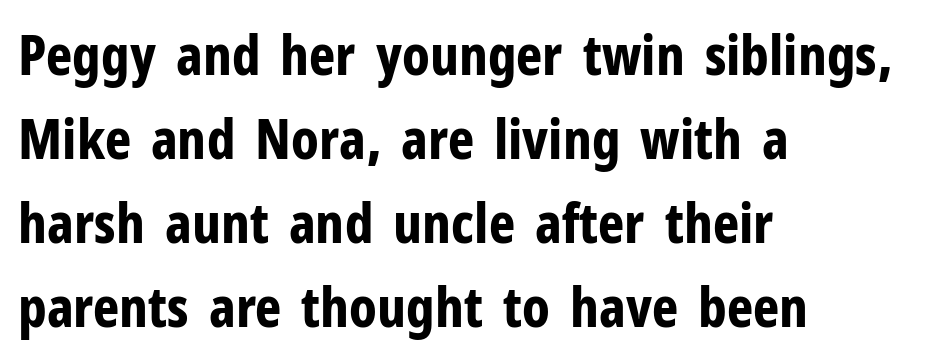
The image shows 56 px bold, condensed sans-serif type, upright; set left-aligned, normal line spacing (1.5x), normal letter spacing, not underlined; low stroke contrast and a medium x-height.
